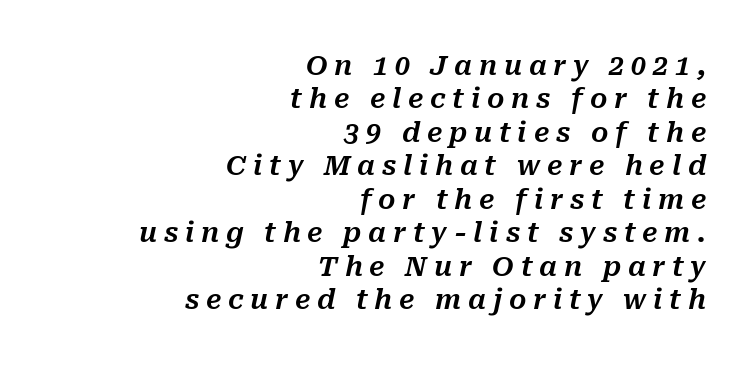
The image shows 27 px text type, italic (leaning right); set right-aligned, line spacing 1.24x, unusually wide letter spacing (+0.25 em), not underlined.
